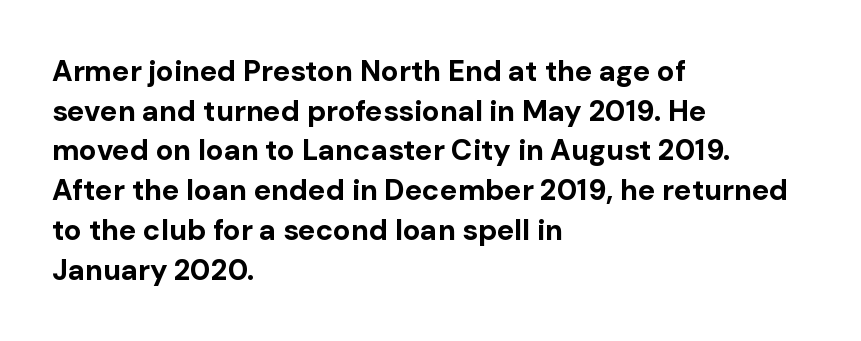
The image shows 29 px bold sans-serif type, upright; set left-aligned, normal line spacing (1.37x), normal letter spacing, not underlined; low stroke contrast and a medium x-height.
